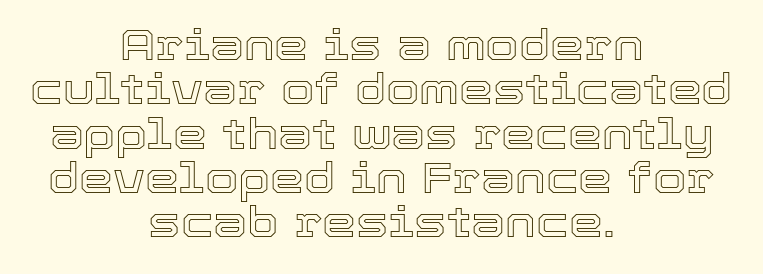
Q: Is the text italic (slanted)? A: No, it is upright.
Q: Is the text underlined? A: No.
Q: How is the paragraph aligned? A: Centered.
Q: Is the spacing between letters normal or unusually wide? A: Normal.
Q: Is the spacing between lines tight, normal or loose? A: Tight.
Q: Width (condensed, normal, or wide)? A: Normal.
Q: x-height? A: Medium.
Q: Monospaced? A: No.
